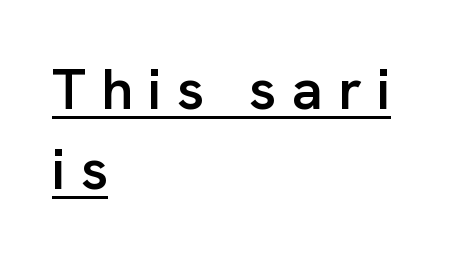
The rows are spaced the way most documents space them. Is there any slant? The stems are plumb. One-word summary of the alignment: left. The typesetter has applied underlining to the passage shown. How are the letters spaced? Widely, with obvious added tracking. Note: no serifs on the glyphs.
